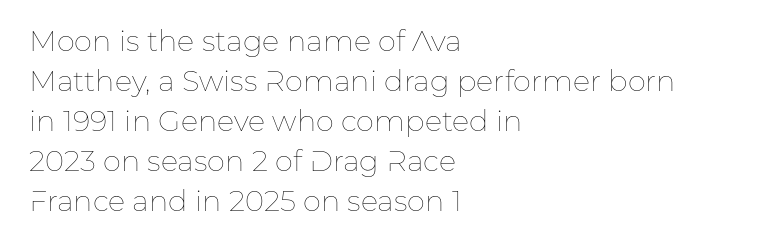
{"italic": "no", "bold": "no", "weight": "thin", "width": "normal", "stroke_contrast": "low", "x_height": "medium", "monospaced": "no", "underline": "no", "align": "left", "line_spacing": "normal", "line_spacing_ratio": 1.38, "letter_spacing": "normal", "letter_spacing_em": 0.0, "glyph_px": 29}
